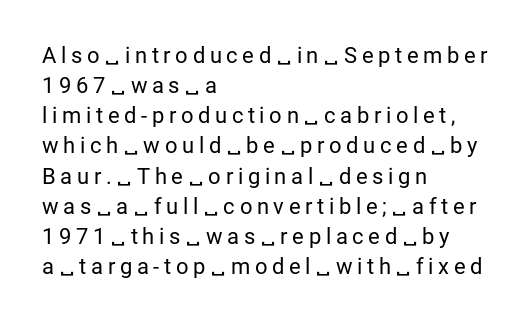
The gap between lines stays unmarked. If you drew a line through each stem, it would be perfectly vertical. The typesetting does not lean heavy: it is not bold. Characters follow at a spacing far wider than the type designer built in. Leading matches the norm, producing a regular column. The paragraph has a hard left edge and a soft right edge.
